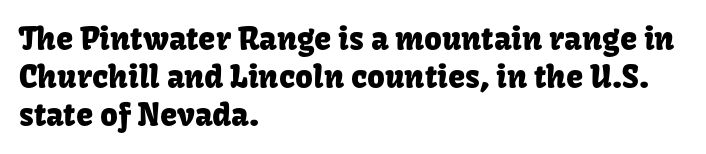
The rag falls on the right side of this text block. The face used here is proportionally spaced, like ordinary book or web type. The face used here is a sans, in the tradition of grotesques and geometrics. The type is set solid horizontally, with unmodified tracking.
